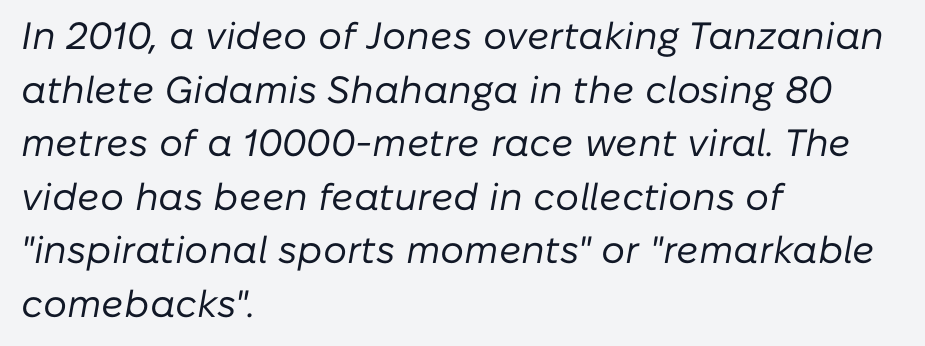
Successive baselines arrive at the customary interval. This sample has the flowing, uneven cadence of proportional lettering. Horizontally, the lines are justified to the leading edge only. The space beneath each line is pristine and unruled.
